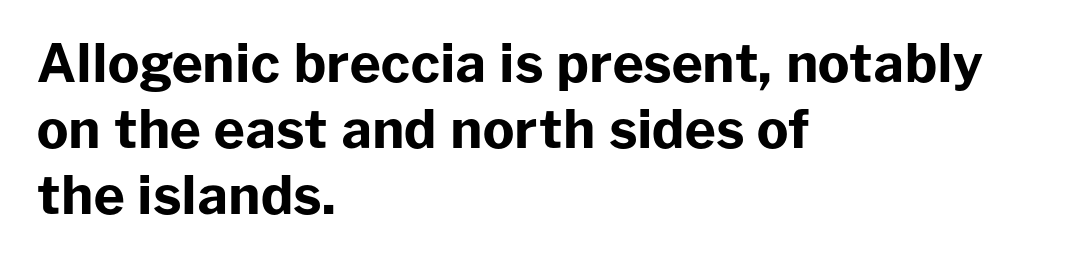
The rendering uses natural spacing where letterforms have individual widths. When letters stand straight like this, we call the style roman or upright. Regarding serifs, this sample does without them. As a designer I'd log this as weight 700, bold. Casual observation: everything's shoved over to the left.
